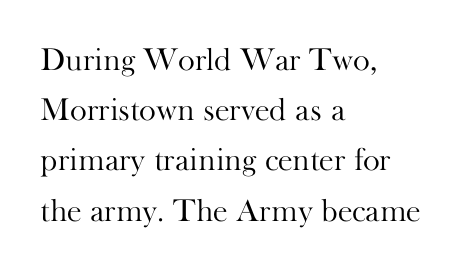
The image shows 32 px light serif type, upright; set left-aligned, normal line spacing (1.57x), normal letter spacing, not underlined; high stroke contrast and a small x-height.
